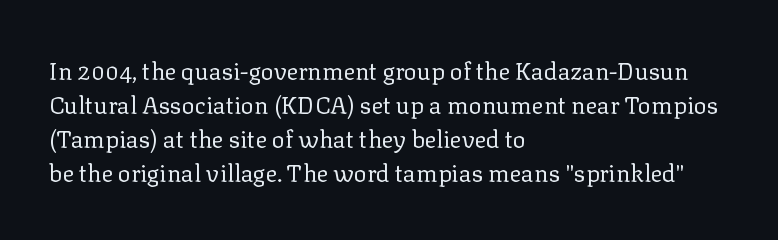
{"italic": "no", "bold": "no", "underline": "no", "align": "left", "line_spacing": "normal", "line_spacing_ratio": 1.42, "letter_spacing": "normal", "letter_spacing_em": 0.0, "glyph_px": 24}
